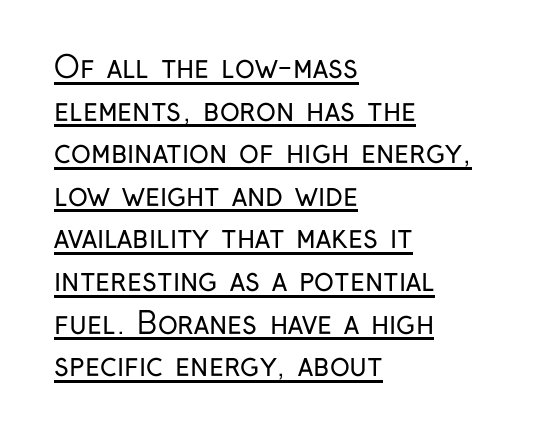
The image shows 30 px regular-weight, condensed sans-serif type, upright; set left-aligned, normal line spacing (1.42x), normal letter spacing, underlined; low stroke contrast and a medium x-height.
